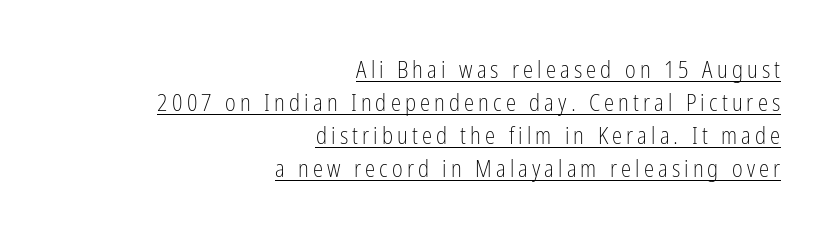
{"italic": "no", "bold": "no", "underline": "yes", "align": "right", "line_spacing": "normal", "line_spacing_ratio": 1.44, "glyph_px": 23}
